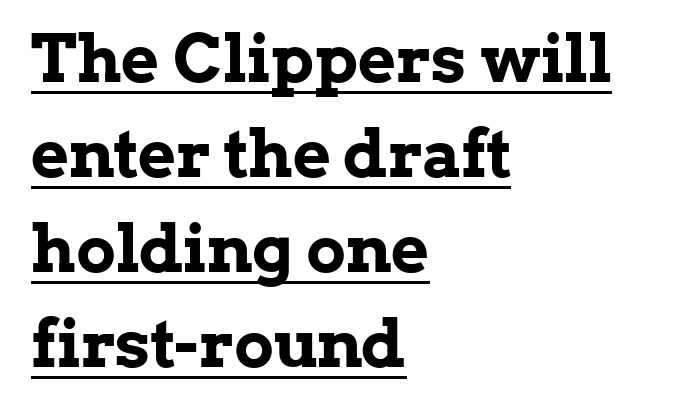
The image shows 66 px bold serif type, upright; set left-aligned, normal line spacing (1.44x), normal letter spacing, underlined; low stroke contrast and a medium x-height.
